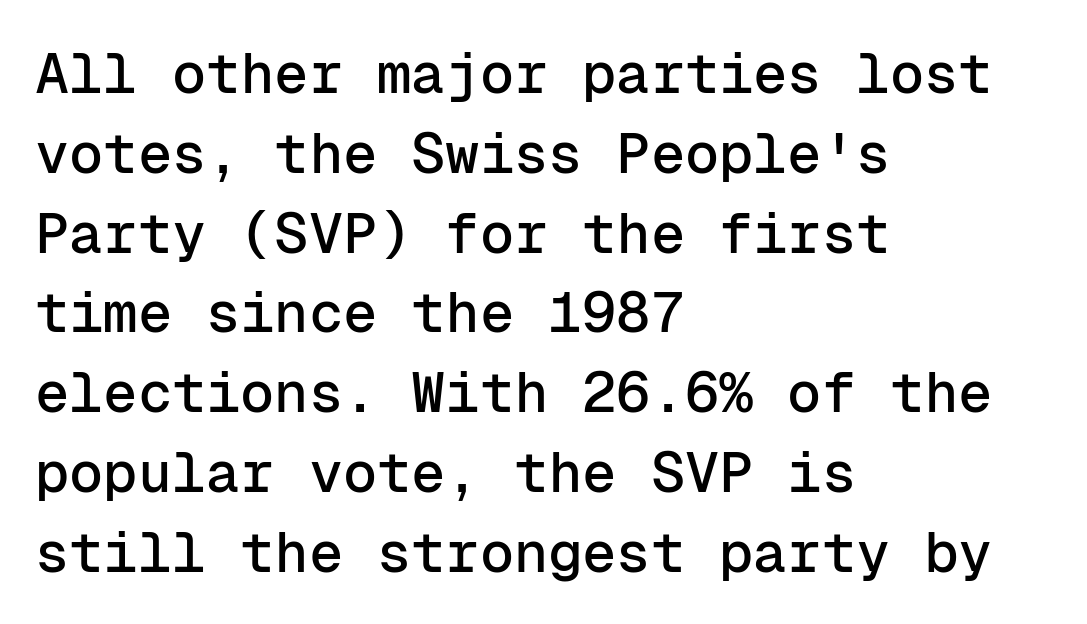
Italic? Not at all — the glyphs are vertical. Here the glyphs are tracked normally, forming tight word shapes. Quick note: underline off. Each letter, wide or thin by design, is forced into the same width here. A typesetter would call this leading conventional body-copy spacing.
